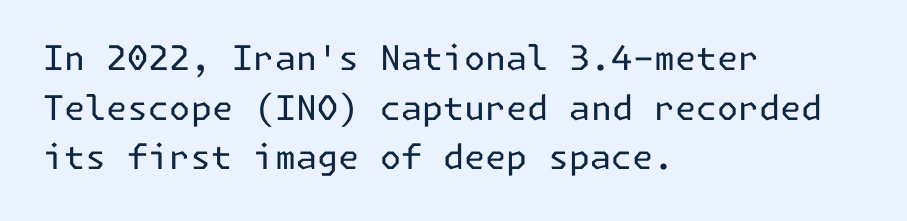
{"serif": "no", "italic": "no", "bold": "no", "weight": "regular", "width": "normal", "stroke_contrast": "low", "x_height": "medium", "underline": "no", "align": "left", "line_spacing": "normal", "line_spacing_ratio": 1.46, "letter_spacing": "normal", "letter_spacing_em": 0.0, "glyph_px": 34}
